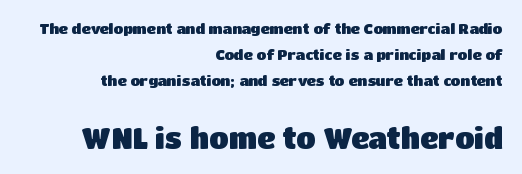
The image shows 28 px heavy sans-serif type, upright; set right-aligned, line spacing 1.86x, normal letter spacing, not underlined; the second (bottom) block is 2.0x larger; low stroke contrast and a large x-height.
